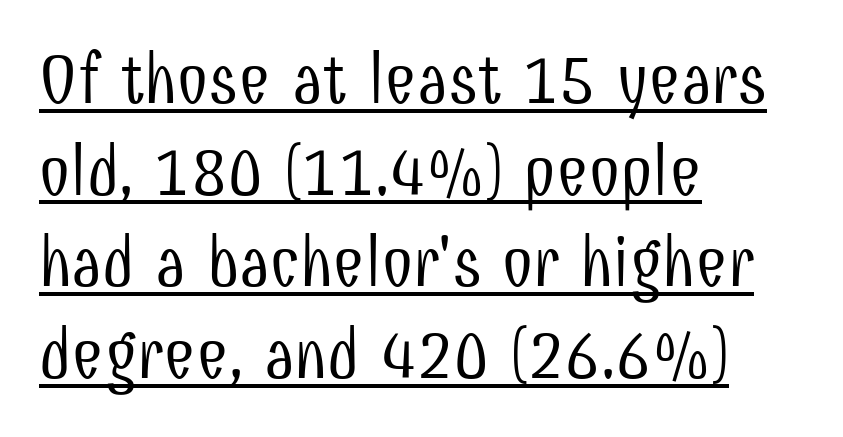
Q: Is the text bold? A: No.
Q: Is the text italic (slanted)? A: No, it is upright.
Q: Is the typeface a serif or a sans-serif typeface? A: Sans-serif.
Q: Is the text underlined? A: Yes.
Q: How is the paragraph aligned? A: Left-aligned.
Q: Is the spacing between letters normal or unusually wide? A: Normal.
Q: Is the spacing between lines tight, normal or loose? A: Normal.
Q: Width (condensed, normal, or wide)? A: Condensed.
Q: Stroke contrast? A: Low.
Q: x-height? A: Medium.
Q: Monospaced? A: No.
